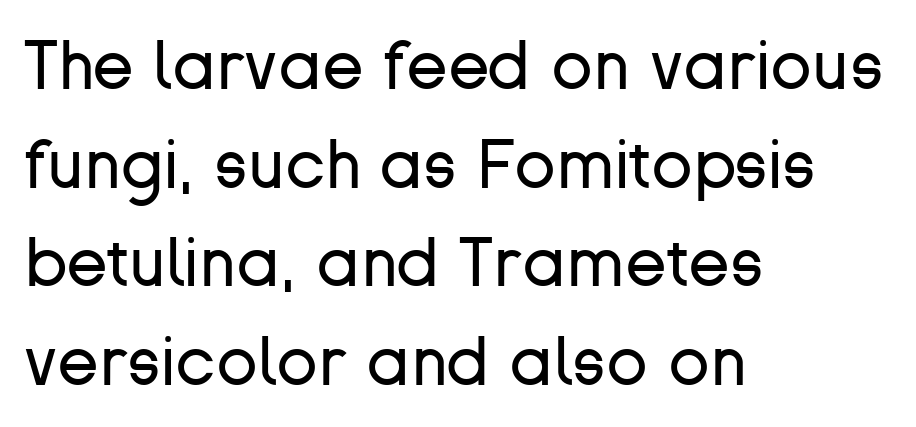
Q: Is the text bold? A: No.
Q: Is the text italic (slanted)? A: No, it is upright.
Q: Is the typeface a serif or a sans-serif typeface? A: Sans-serif.
Q: Is the text underlined? A: No.
Q: How is the paragraph aligned? A: Left-aligned.
Q: Is the spacing between letters normal or unusually wide? A: Normal.
Q: Is the spacing between lines tight, normal or loose? A: Normal.
Q: Width (condensed, normal, or wide)? A: Normal.
Q: Stroke contrast? A: Low.
Q: x-height? A: Medium.
Q: Monospaced? A: No.
